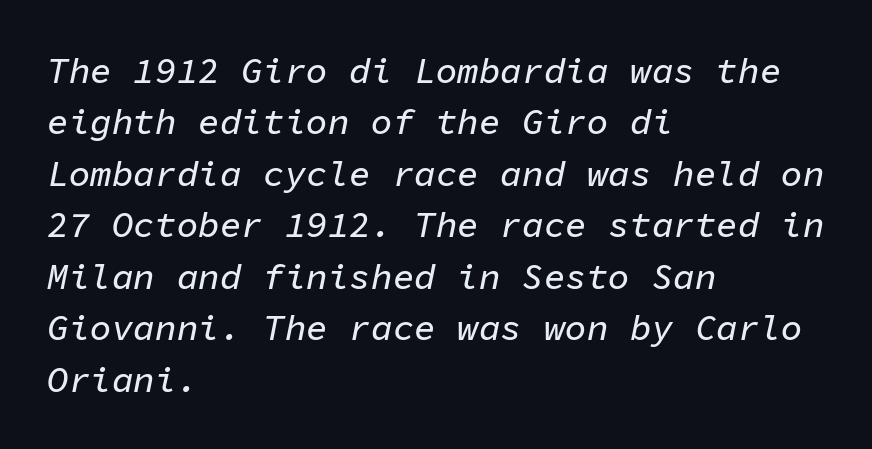
{"italic": "yes", "lean": "right", "slant_degrees": 11, "width": "normal", "stroke_contrast": "low", "x_height": "medium", "monospaced": "yes", "underline": "no", "align": "left", "line_spacing": "normal", "line_spacing_ratio": 1.43, "letter_spacing": "normal", "letter_spacing_em": 0.0, "glyph_px": 36}
